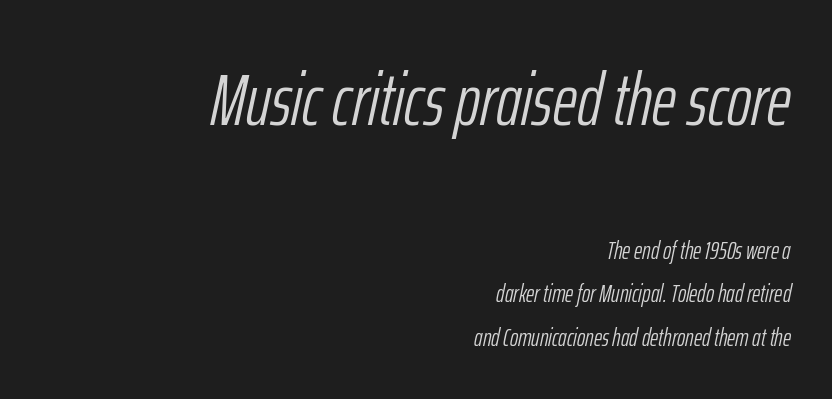
Is the stroke heavy? The answer is a plain regular-or-lighter. The rendering uses natural spacing where letterforms have individual widths. Glance below the letters and you will spot only blank space. Is the letter spacing exaggerated? No — it looks like the ordinary default.
